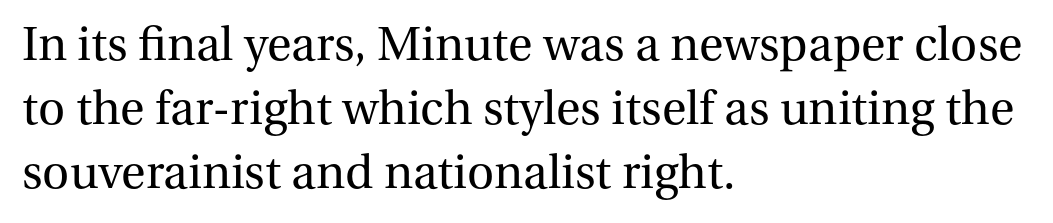
Only glyphs here, with clear space below each row. The gaps between neighbouring characters are ordinary and unremarkable. Regarding serifs, this sample has them. Nothing heavy about these letters — not bold at all. Left-aligned paragraph, ragged on the right. Summary of vertical rhythm: regular, with standard interline spacing.
